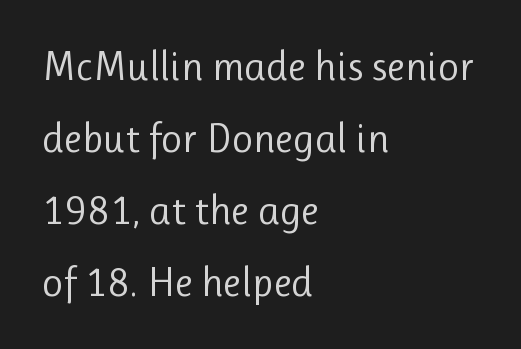
The image shows 41 px regular-weight sans-serif type, upright; set left-aligned, line spacing 1.76x, normal letter spacing, not underlined; low stroke contrast and a medium x-height.
